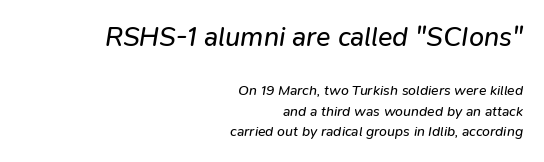
{"italic": "yes", "lean": "right", "slant_degrees": 9, "bold": "no", "underline": "no", "align": "right", "line_spacing": "normal", "line_spacing_ratio": 1.47, "letter_spacing": "normal", "letter_spacing_em": 0.0, "larger_block": "first", "size_ratio": 1.93, "glyph_px": 27}
